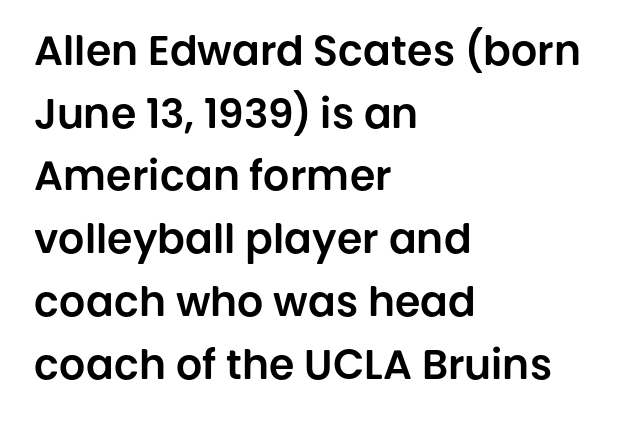
Q: Is the text italic (slanted)? A: No, it is upright.
Q: Is the typeface a serif or a sans-serif typeface? A: Sans-serif.
Q: Is the text underlined? A: No.
Q: How is the paragraph aligned? A: Left-aligned.
Q: Is the spacing between letters normal or unusually wide? A: Normal.
Q: Is the spacing between lines tight, normal or loose? A: Normal.
Q: Width (condensed, normal, or wide)? A: Normal.
Q: Stroke contrast? A: Low.
Q: x-height? A: Large.
Q: Monospaced? A: No.
